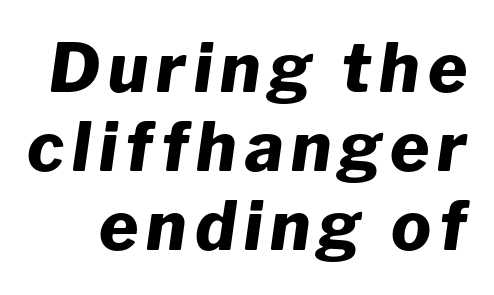
The image shows 67 px heavy type, italic (leaning right); set line spacing 1.18x, not underlined; low stroke contrast and a medium x-height.
